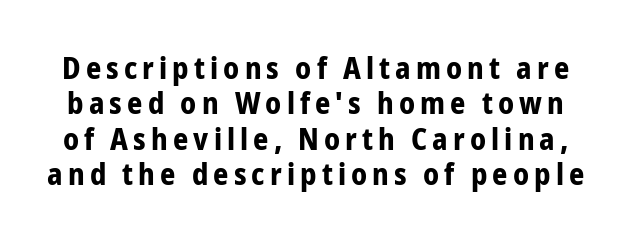
Q: Is the text bold? A: Yes.
Q: Is the text italic (slanted)? A: No, it is upright.
Q: Is the typeface a serif or a sans-serif typeface? A: Sans-serif.
Q: Is the text underlined? A: No.
Q: Width (condensed, normal, or wide)? A: Condensed.
Q: Stroke contrast? A: Low.
Q: x-height? A: Medium.
Q: Monospaced? A: No.
